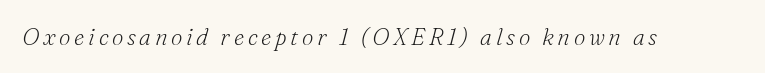
Q: Is the text bold? A: No.
Q: Is the text italic (slanted)? A: Yes, it leans right by about 16 degrees.
Q: Is the text underlined? A: No.
